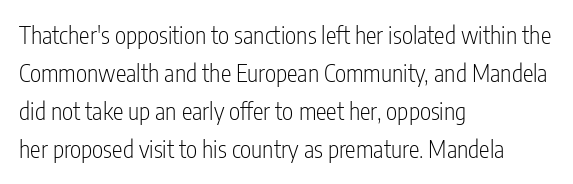
The image shows 24 px text type, upright; set left-aligned, normal line spacing (1.59x), normal letter spacing, not underlined.
